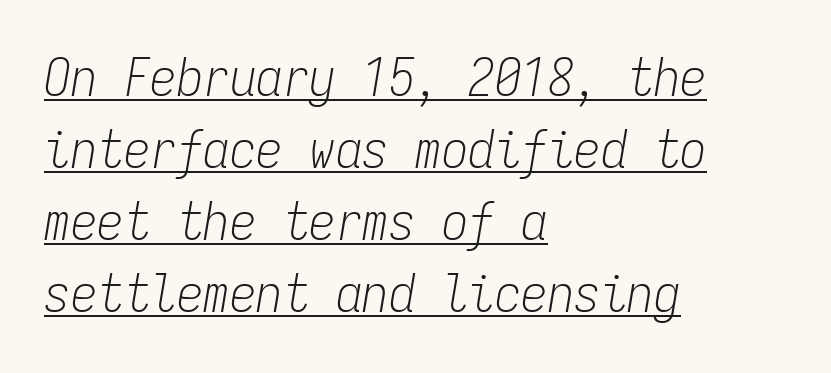
Which margin do the lines hug? The left one — the right edge is uneven. Look at the tracking — it's just the regular setting, nothing added. Monospaced: the letters line up in strict vertical columns. Descenders here cross a horizontal rule under the line. Summary of weight: not heavy and not bold.
